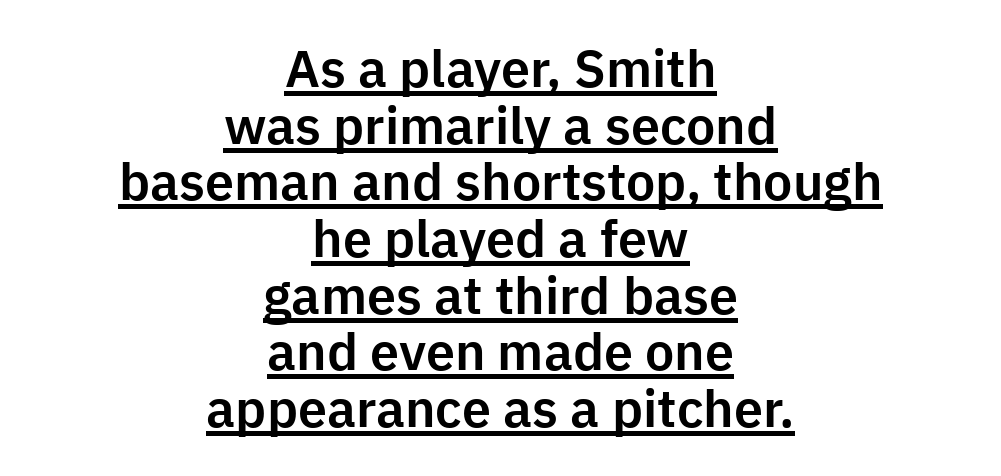
Caption: lettering with a line underneath. What's the leading like? Squeezed, with rows nearly overlapping. Is this a sans? Yes — the strokes have no serifs. You could not count columns in this text — the font is proportionally spaced. Notice how the stems are strictly vertical — no italics here. These lines keep a tight, regular rhythm from letter to letter.
